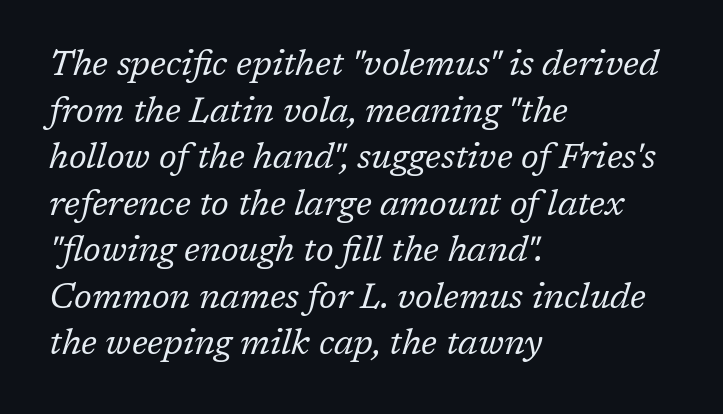
{"serif": "yes", "italic": "yes", "lean": "right", "slant_degrees": 17, "bold": "no", "weight": "regular", "width": "normal", "stroke_contrast": "low", "x_height": "medium", "monospaced": "no", "underline": "no", "align": "left", "line_spacing": "normal", "line_spacing_ratio": 1.33, "letter_spacing": "normal", "letter_spacing_em": 0.0, "glyph_px": 35}
